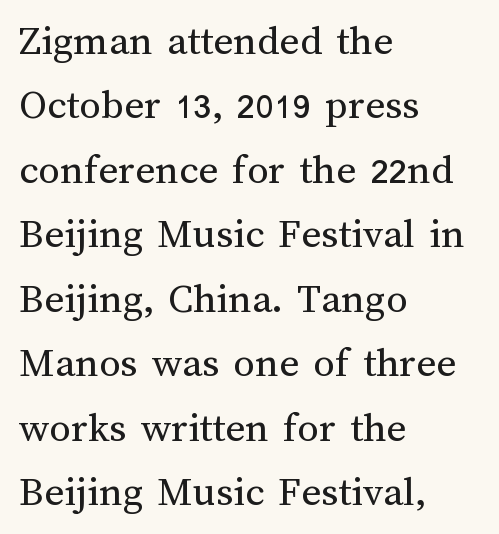
The specimen omits any rule beneath the text block's lines. The passage shown is typed in a proportional face where columns would drift. Caption: multi-line text, flush left, ragged right. Vertically, the passage feels balanced, rows spaced as you'd expect. No letter is thick-stroked: the sample isn't bold.
